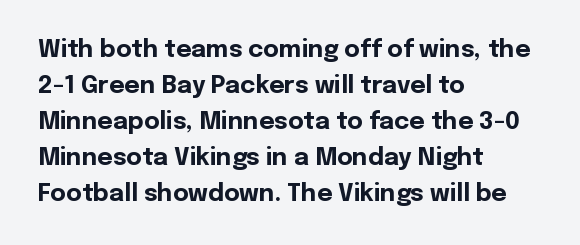
These lines are set flush left with a ragged right edge. Upright lettering throughout. Compared with typical body copy, the letter spacing here is the same. The line-height multiplier appears to be the usual default.
